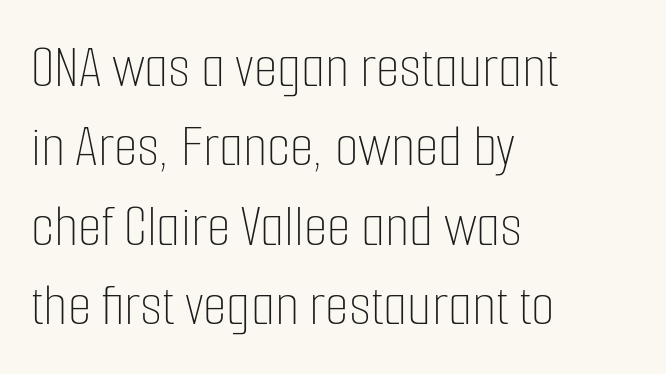
{"italic": "no", "bold": "no", "weight": "thin", "width": "condensed", "stroke_contrast": "low", "x_height": "medium", "monospaced": "no", "underline": "no", "align": "left", "line_spacing": "normal", "line_spacing_ratio": 1.3, "letter_spacing": "normal", "letter_spacing_em": 0.0, "glyph_px": 61}
